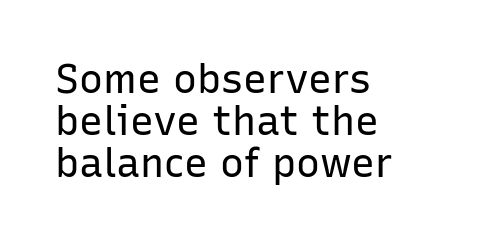
The image shows 40 px regular-weight sans-serif type, upright; set left-aligned, tight line spacing (1.05x), normal letter spacing, not underlined; low stroke contrast and a medium x-height.
